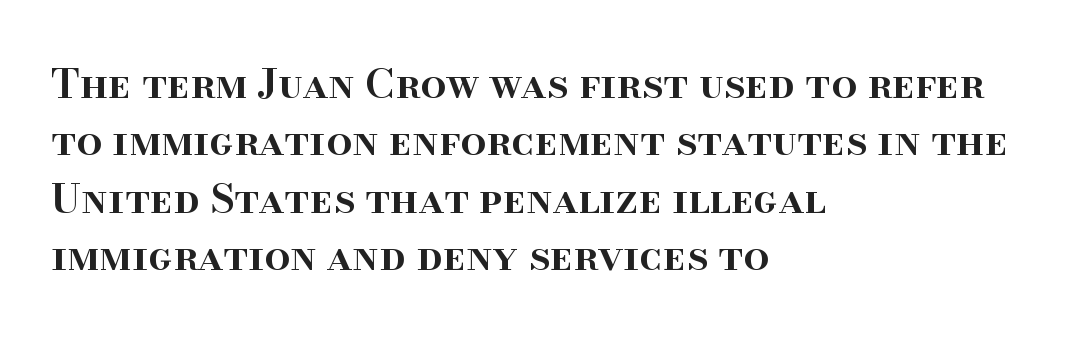
The image shows 41 px semibold serif type, upright; set left-aligned, normal line spacing (1.4x), normal letter spacing, not underlined; high stroke contrast and a small x-height.
